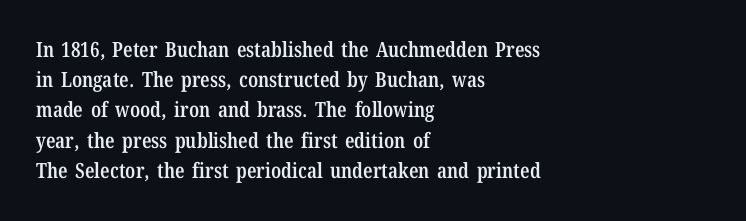
{"italic": "no", "bold": "semi", "underline": "no", "align": "left", "line_spacing": "normal", "line_spacing_ratio": 1.44, "letter_spacing": "normal", "letter_spacing_em": 0.0, "glyph_px": 21}
